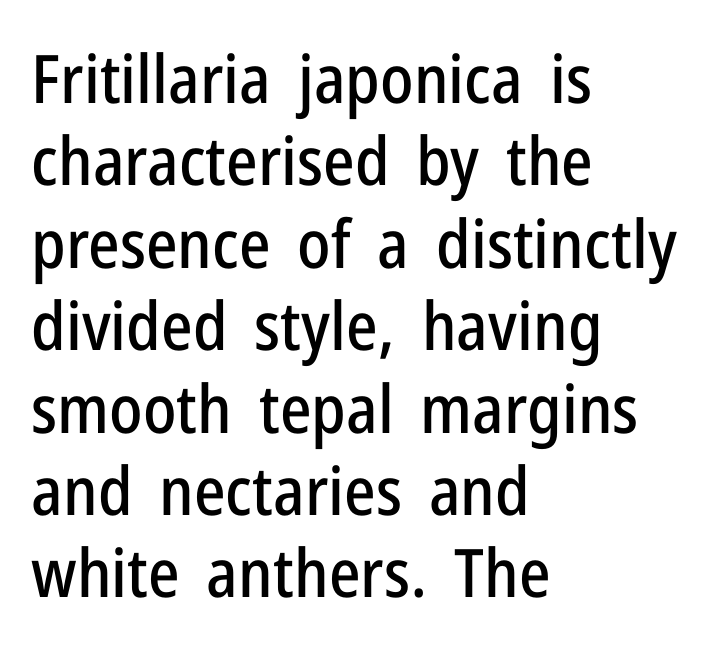
Q: Is the text italic (slanted)? A: No, it is upright.
Q: Is the typeface a serif or a sans-serif typeface? A: Sans-serif.
Q: Is the text underlined? A: No.
Q: How is the paragraph aligned? A: Left-aligned.
Q: Is the spacing between letters normal or unusually wide? A: Normal.
Q: Width (condensed, normal, or wide)? A: Condensed.
Q: Stroke contrast? A: Low.
Q: x-height? A: Medium.
Q: Monospaced? A: No.
